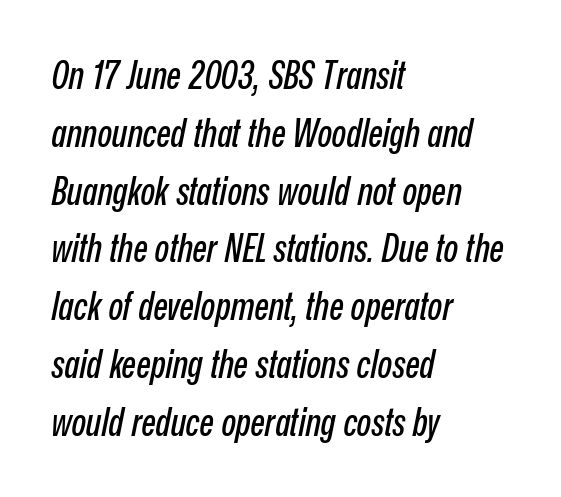
Q: Is the text italic (slanted)? A: Yes, it leans right by about 12 degrees.
Q: Is the text underlined? A: No.
Q: How is the paragraph aligned? A: Left-aligned.
Q: Is the spacing between letters normal or unusually wide? A: Normal.
Q: Is the spacing between lines tight, normal or loose? A: Normal.
Q: Width (condensed, normal, or wide)? A: Condensed.
Q: Stroke contrast? A: Low.
Q: x-height? A: Medium.
Q: Monospaced? A: No.
